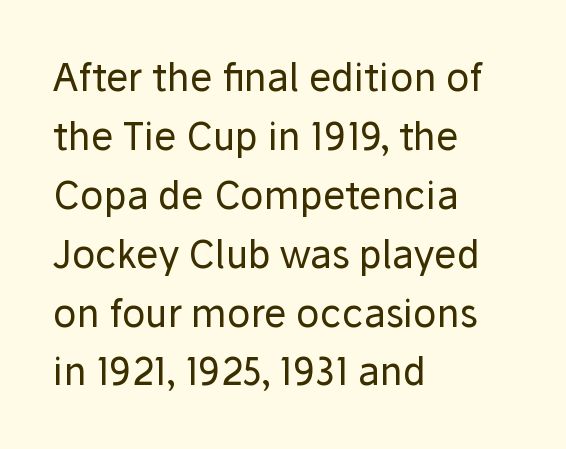
{"serif": "no", "italic": "no", "bold": "no", "weight": "regular", "width": "normal", "stroke_contrast": "low", "x_height": "medium", "monospaced": "no", "underline": "no", "align": "left", "line_spacing": "normal", "line_spacing_ratio": 1.55, "letter_spacing": "normal", "letter_spacing_em": 0.0, "glyph_px": 38}
